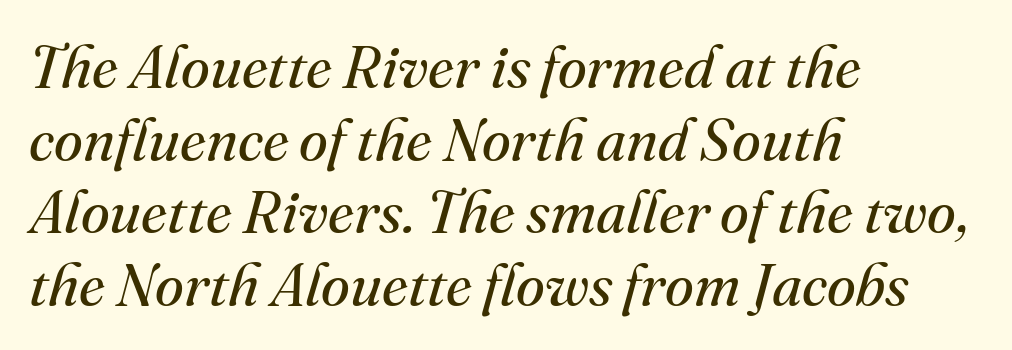
Q: Is the text bold? A: No.
Q: Is the text italic (slanted)? A: Yes, it leans right by about 16 degrees.
Q: Is the typeface a serif or a sans-serif typeface? A: Serif.
Q: Is the text underlined? A: No.
Q: How is the paragraph aligned? A: Left-aligned.
Q: Is the spacing between letters normal or unusually wide? A: Normal.
Q: Width (condensed, normal, or wide)? A: Normal.
Q: Stroke contrast? A: Medium.
Q: x-height? A: Small.
Q: Monospaced? A: No.
